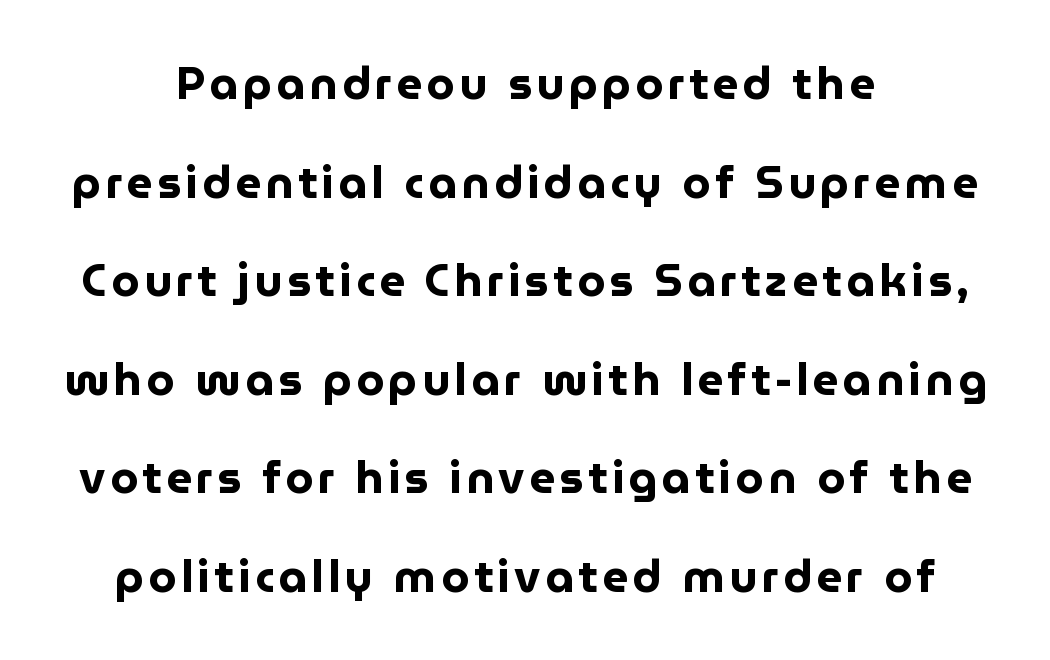
{"serif": "no", "italic": "no", "bold": "yes", "weight": "bold", "width": "normal", "stroke_contrast": "low", "x_height": "medium", "monospaced": "no", "underline": "no", "align": "center", "line_spacing": "loose", "line_spacing_ratio": 2.19, "glyph_px": 45}
